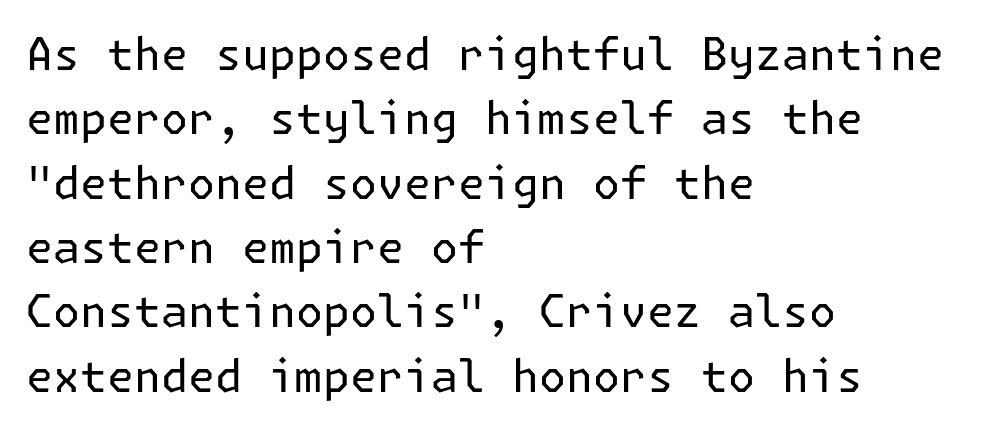
{"serif": "no", "italic": "no", "bold": "no", "weight": "regular", "width": "normal", "stroke_contrast": "low", "x_height": "medium", "underline": "no", "align": "left", "line_spacing": "normal", "line_spacing_ratio": 1.43, "letter_spacing": "normal", "letter_spacing_em": 0.0, "glyph_px": 45}
